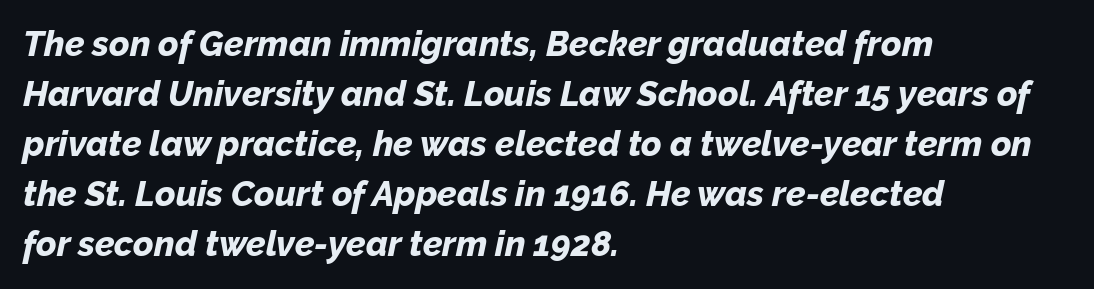
In terms of leading, this rendering sits right in the middle. These lines were composed using italics. Plain, unruled lines of type. Students, this is bold: see how much ink each stroke carries. Tracking value appears to be zero — textbook default spacing.
